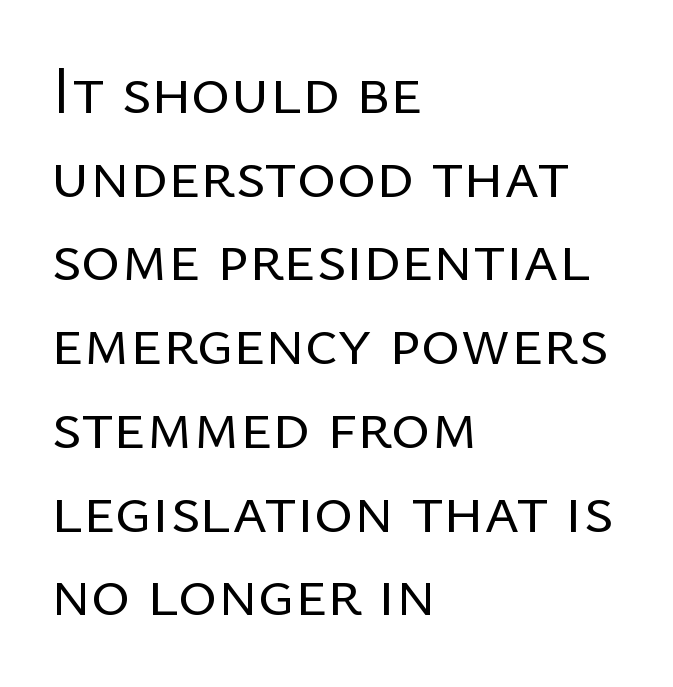
The image shows 67 px regular-weight sans-serif type, upright; set left-aligned, normal line spacing (1.25x), normal letter spacing, not underlined; low stroke contrast and a medium x-height.
